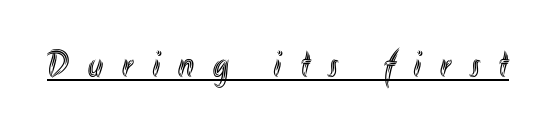
{"width": "condensed", "x_height": "small", "monospaced": "no", "underline": "yes", "letter_spacing": "wide", "letter_spacing_em": 0.49, "glyph_px": 38}
